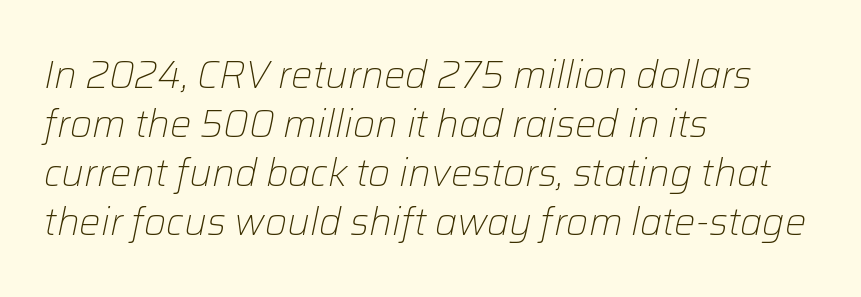
{"italic": "yes", "lean": "right", "slant_degrees": 12, "bold": "no", "weight": "light", "width": "normal", "stroke_contrast": "low", "x_height": "medium", "monospaced": "no", "underline": "no", "align": "left", "line_spacing": "normal", "line_spacing_ratio": 1.29, "letter_spacing": "normal", "letter_spacing_em": 0.0, "glyph_px": 38}
